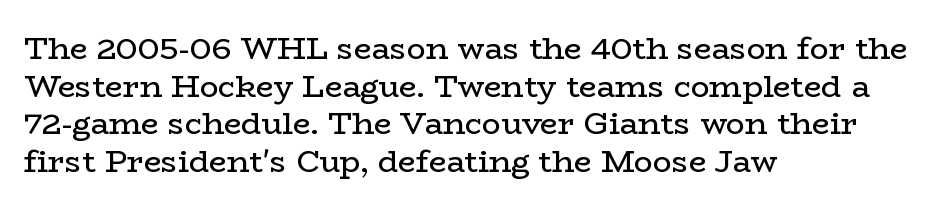
Q: Is the text bold? A: No.
Q: Is the text italic (slanted)? A: No, it is upright.
Q: Is the typeface a serif or a sans-serif typeface? A: Serif.
Q: Is the text underlined? A: No.
Q: How is the paragraph aligned? A: Left-aligned.
Q: Is the spacing between letters normal or unusually wide? A: Normal.
Q: Width (condensed, normal, or wide)? A: Wide.
Q: Stroke contrast? A: Low.
Q: x-height? A: Medium.
Q: Monospaced? A: No.
